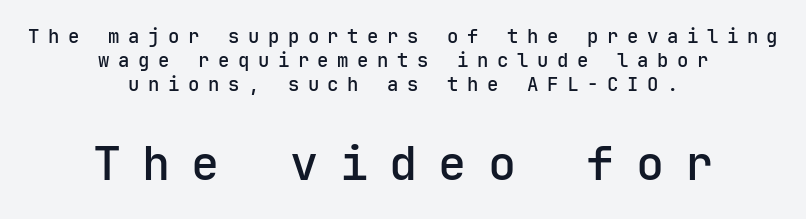
Size hierarchy here favors the trailing block over the leading one. This sample uses expanded letter spacing, leaving extra air between glyphs. Quick note: not italic, upright. Centered paragraph, ragged on both sides. The passage shown is not underscored anywhere. Nothing sits at the stroke ends, so this counts as sans-serif.
